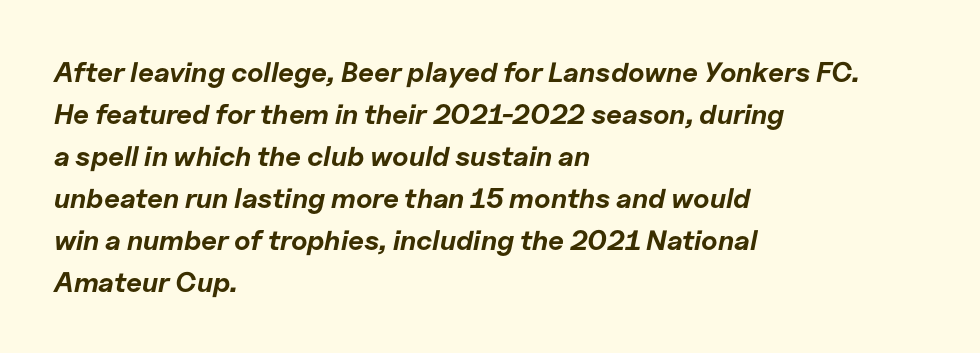
{"italic": "yes", "lean": "right", "slant_degrees": 11, "bold": "yes", "weight": "bold", "width": "normal", "stroke_contrast": "low", "x_height": "medium", "monospaced": "no", "underline": "no", "align": "left", "line_spacing": "normal", "line_spacing_ratio": 1.5, "letter_spacing": "normal", "letter_spacing_em": 0.0, "glyph_px": 28}
